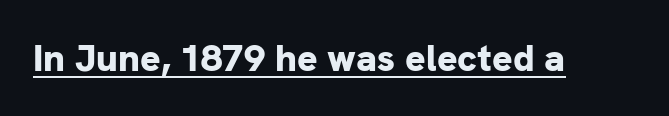
{"serif": "no", "italic": "no", "bold": "yes", "weight": "bold", "width": "normal", "stroke_contrast": "low", "x_height": "medium", "monospaced": "no", "underline": "yes", "letter_spacing": "normal", "letter_spacing_em": 0.0, "glyph_px": 38}
